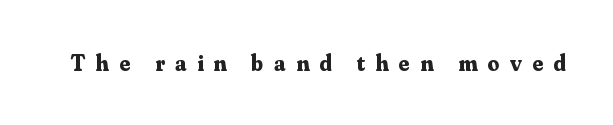
Substantial extra tracking has been applied to these lines. The letters stand straight up with perfectly vertical stems. The letters are bold, with thick, heavy strokes. Descender tails drop into unmarked territory.
